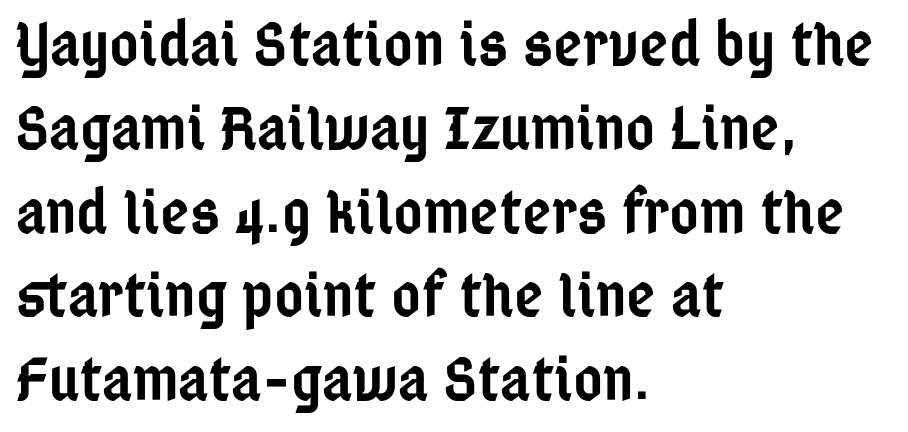
The image shows 63 px semibold, condensed sans-serif type, upright; set left-aligned, normal line spacing (1.33x), normal letter spacing, not underlined; low stroke contrast and a medium x-height.
